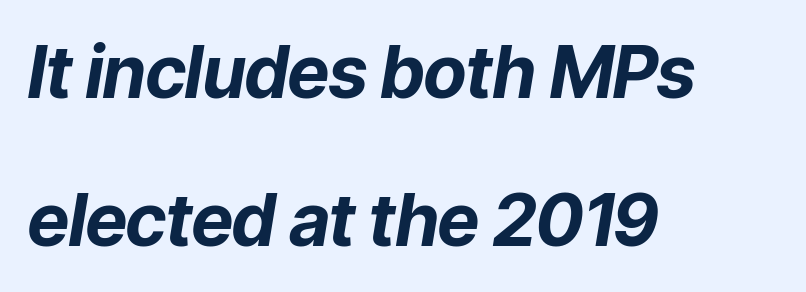
Q: Is the text bold? A: Yes.
Q: Is the text italic (slanted)? A: Yes, it leans right by about 9 degrees.
Q: Is the text underlined? A: No.
Q: How is the paragraph aligned? A: Left-aligned.
Q: Is the spacing between letters normal or unusually wide? A: Normal.
Q: Is the spacing between lines tight, normal or loose? A: Loose.
Q: Width (condensed, normal, or wide)? A: Normal.
Q: Stroke contrast? A: Low.
Q: x-height? A: Medium.
Q: Monospaced? A: No.
